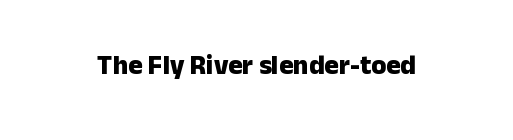
What stands out about the letter spacing? Nothing — it is the standard amount. No italicization has been applied; the sample stays upright. The gap between lines stays unmarked. Thick stems and heavy bowls — unmistakably bold.
